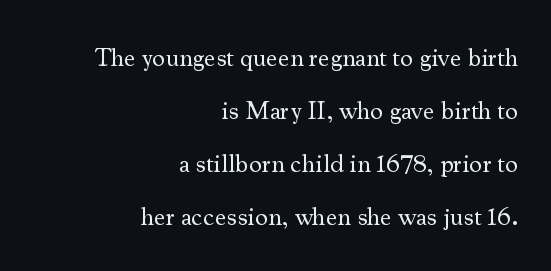
The image shows 26 px text type, upright; set right-aligned, loose line spacing (2.04x), normal letter spacing, not underlined.
